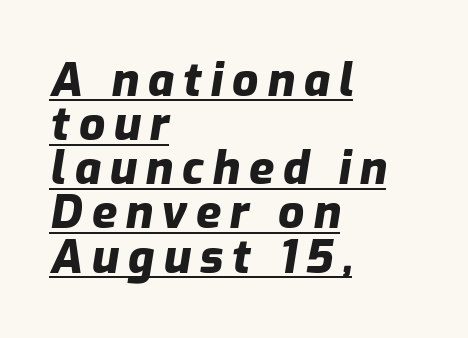
Q: Is the text bold? A: Yes.
Q: Is the text italic (slanted)? A: Yes, it leans right by about 9 degrees.
Q: Is the text underlined? A: Yes.
Q: How is the paragraph aligned? A: Left-aligned.
Q: Is the spacing between lines tight, normal or loose? A: Tight.
Q: Width (condensed, normal, or wide)? A: Normal.
Q: Stroke contrast? A: Low.
Q: x-height? A: Medium.
Q: Monospaced? A: No.
